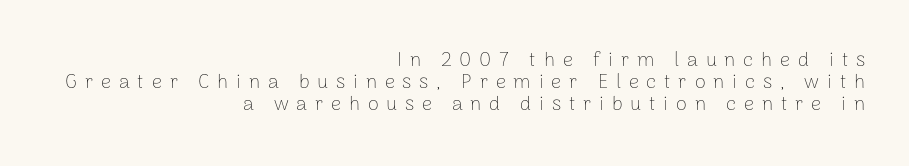
The image shows 20 px text type, upright; set right-aligned, tight line spacing (1.09x), unusually wide letter spacing (+0.39 em), not underlined.
